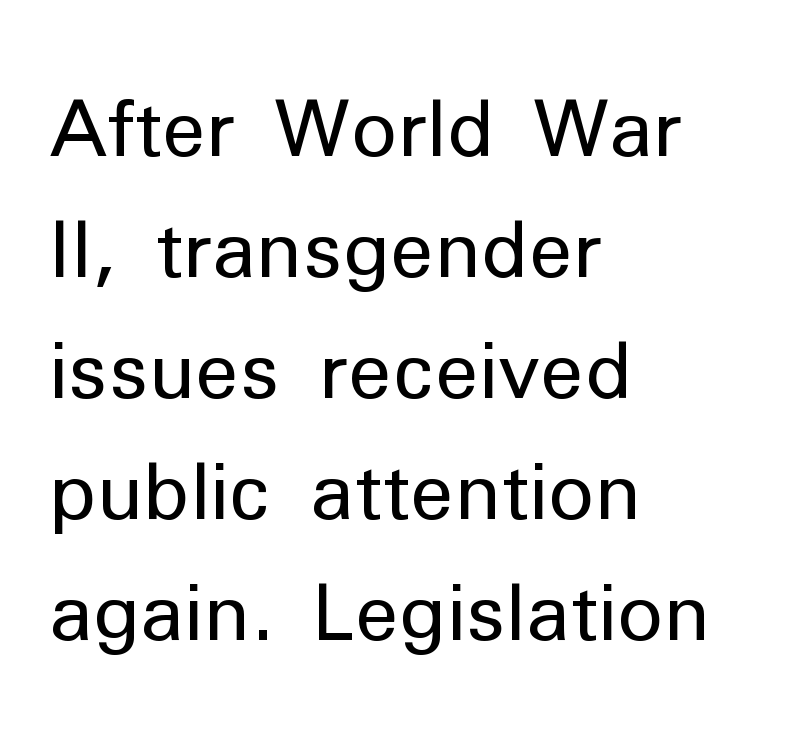
Italic: no, the glyphs are upright roman. The typesetting does not lean heavy: it is not bold. The lines sit at an ordinary, default distance from one another. Left-aligned paragraph, ragged on the right.
